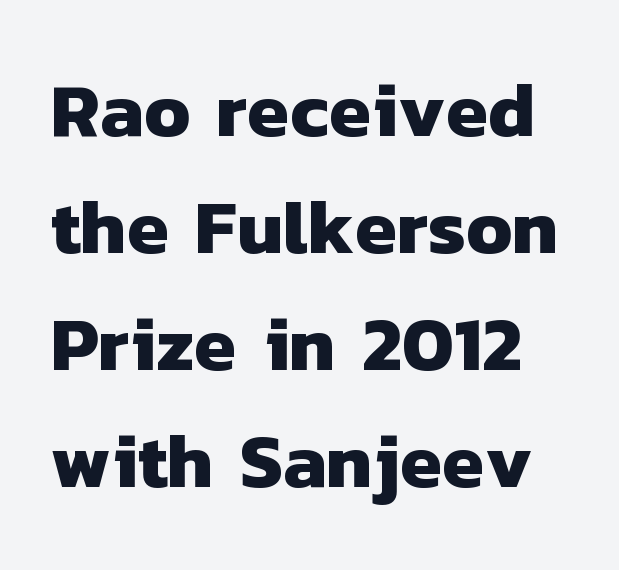
The image shows 77 px heavy sans-serif type; set normal line spacing (1.52x), normal letter spacing, not underlined; low stroke contrast and a medium x-height.
